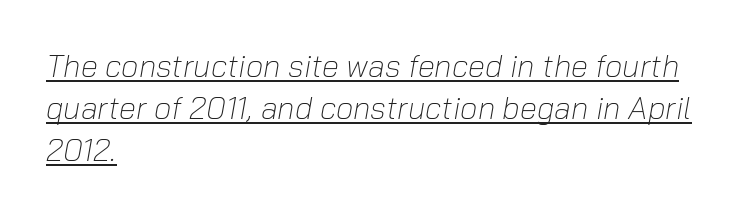
Q: Is the text bold? A: No.
Q: Is the text italic (slanted)? A: Yes, it leans right by about 10 degrees.
Q: Is the text underlined? A: Yes.
Q: How is the paragraph aligned? A: Left-aligned.
Q: Is the spacing between letters normal or unusually wide? A: Normal.
Q: Is the spacing between lines tight, normal or loose? A: Normal.
Q: Width (condensed, normal, or wide)? A: Normal.
Q: Stroke contrast? A: Low.
Q: x-height? A: Medium.
Q: Monospaced? A: No.
